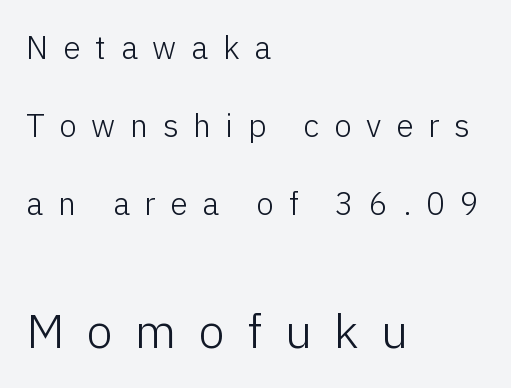
The image shows 48 px light sans-serif type, upright; set left-aligned, loose line spacing (2.43x), unusually wide letter spacing (+0.46 em), not underlined; the second (bottom) block is 1.5x larger; low stroke contrast and a medium x-height.
